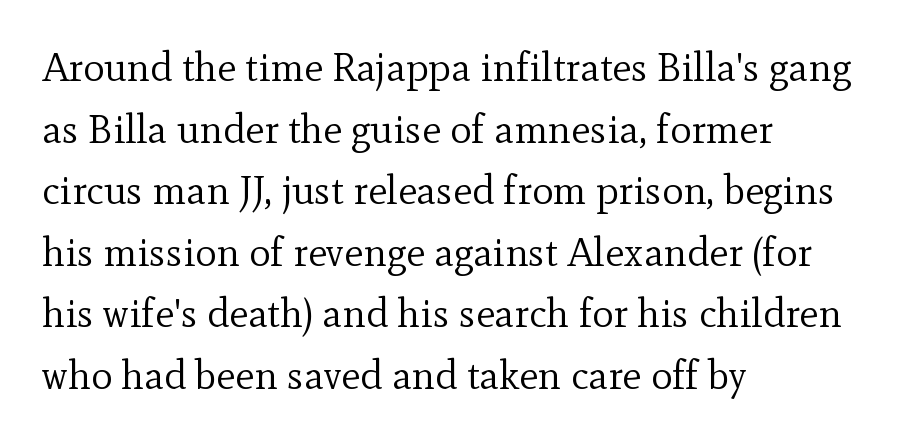
Q: Is the text bold? A: No.
Q: Is the text italic (slanted)? A: No, it is upright.
Q: Is the typeface a serif or a sans-serif typeface? A: Serif.
Q: Is the text underlined? A: No.
Q: How is the paragraph aligned? A: Left-aligned.
Q: Is the spacing between letters normal or unusually wide? A: Normal.
Q: Is the spacing between lines tight, normal or loose? A: Normal.
Q: Width (condensed, normal, or wide)? A: Normal.
Q: x-height? A: Small.
Q: Monospaced? A: No.
